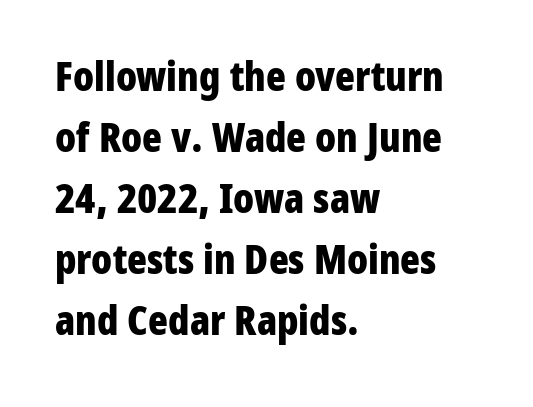
The image shows 41 px bold, condensed sans-serif type, upright; set left-aligned, normal line spacing (1.49x), normal letter spacing, not underlined; low stroke contrast and a medium x-height.
